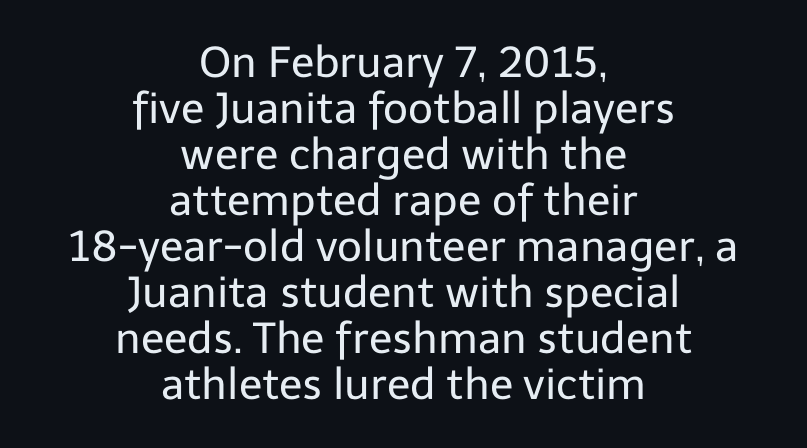
Short note: letters normally spaced. The face looks like a standard text weight, possibly lighter. The rendering positions every line midway between the sides. The block of text is dense from top to bottom, with scant space between rows.
